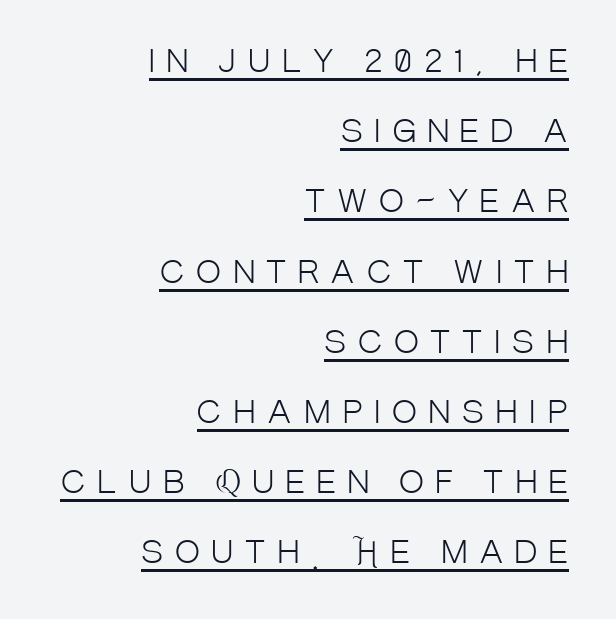
{"serif": "no", "italic": "no", "bold": "no", "weight": "light", "width": "condensed", "stroke_contrast": "low", "x_height": "large", "monospaced": "no", "underline": "yes", "align": "right", "line_spacing": "loose", "line_spacing_ratio": 2.34, "letter_spacing": "wide", "letter_spacing_em": 0.39, "glyph_px": 30}
